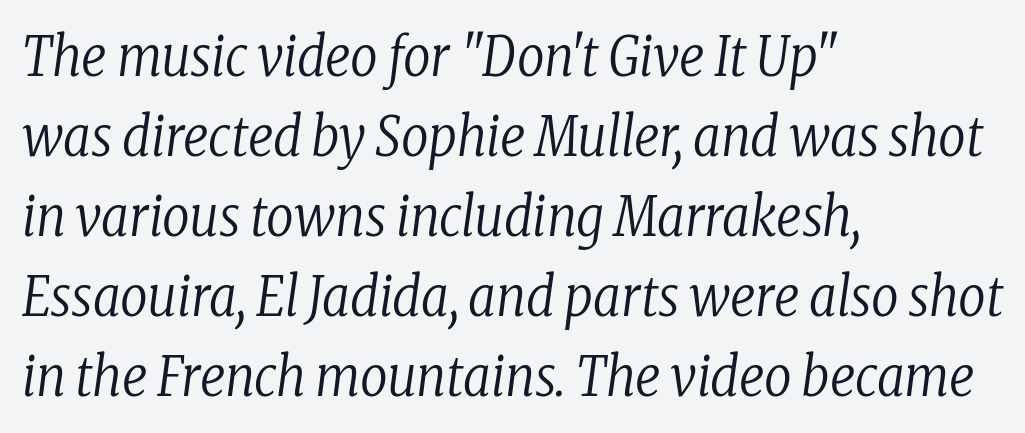
Character widths vary here, with narrow letters taking less room than wide ones. The lines in this sample share a left origin and differ only in where they stop. Successive baselines arrive at the customary interval. This rendering features lettering with no underline.
